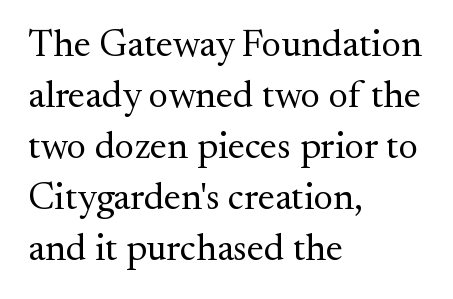
The image shows 38 px regular-weight serif type, upright; set left-aligned, normal line spacing (1.34x), normal letter spacing, not underlined; medium stroke contrast and a small x-height.
